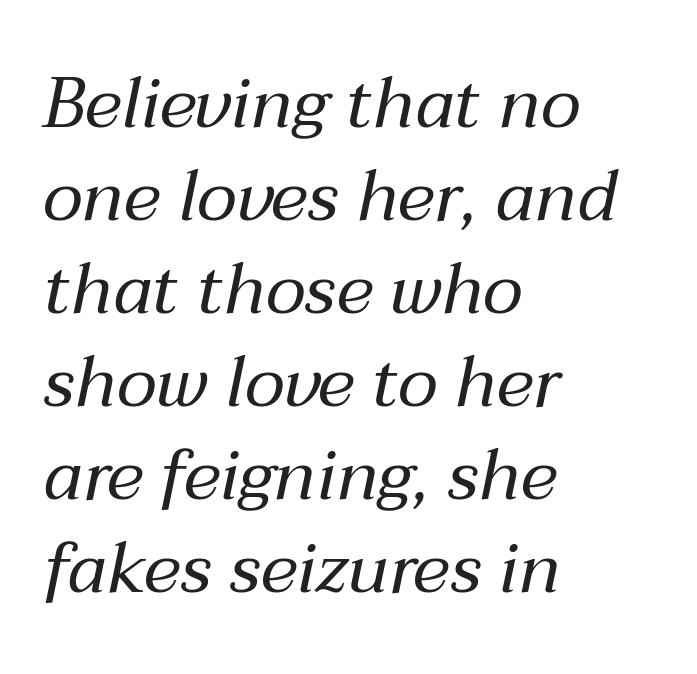
Q: Is the text bold? A: No.
Q: Is the text italic (slanted)? A: Yes, it leans right by about 12 degrees.
Q: Is the text underlined? A: No.
Q: How is the paragraph aligned? A: Left-aligned.
Q: Is the spacing between letters normal or unusually wide? A: Normal.
Q: Is the spacing between lines tight, normal or loose? A: Normal.
Q: Width (condensed, normal, or wide)? A: Normal.
Q: Stroke contrast? A: Medium.
Q: x-height? A: Medium.
Q: Monospaced? A: No.
